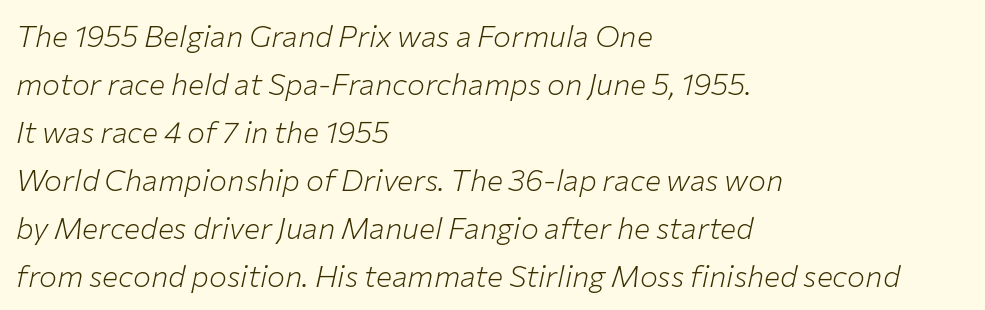
The image shows 30 px light type, italic (leaning right); set left-aligned, normal line spacing (1.6x), normal letter spacing, not underlined; low stroke contrast and a medium x-height.
